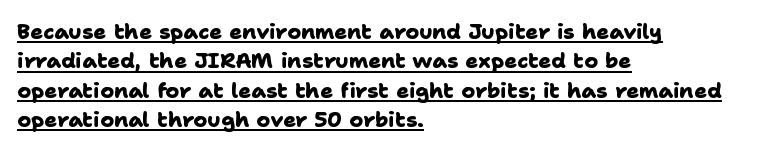
Q: Is the text bold? A: Yes.
Q: Is the text underlined? A: Yes.
Q: How is the paragraph aligned? A: Left-aligned.
Q: Is the spacing between letters normal or unusually wide? A: Normal.
Q: Is the spacing between lines tight, normal or loose? A: Normal.
